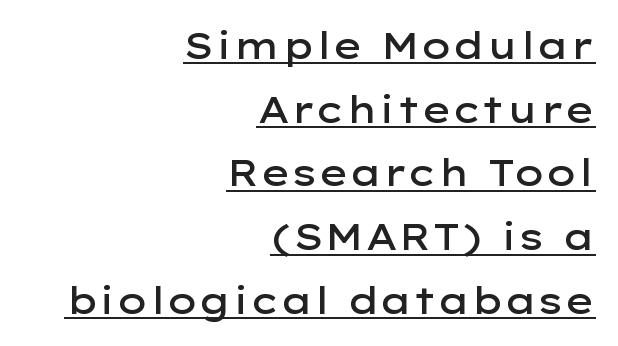
The image shows 36 px semibold, wide sans-serif type, upright; set right-aligned, line spacing 1.77x, normal letter spacing, underlined; low stroke contrast and a medium x-height.
